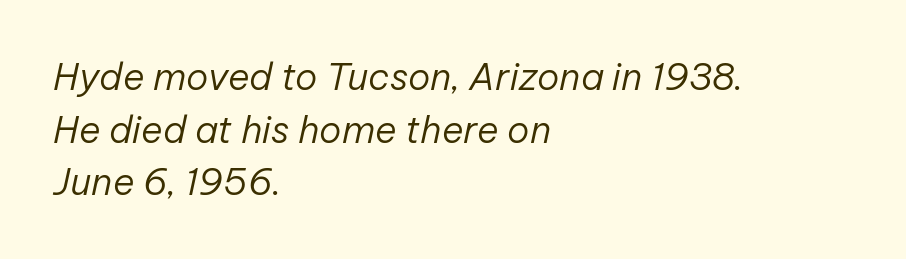
Do the characters align in a grid? No, the font is proportional. Heaviness? Minimal to ordinary, like unemphasized prose. Short note: letters normally spaced. These lines are set flush left with a ragged right edge.
